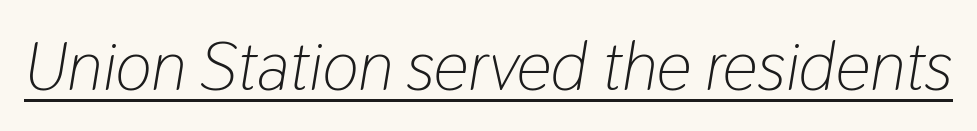
The image shows 69 px light, condensed type, italic (leaning right); set normal letter spacing, underlined; low stroke contrast and a medium x-height.
